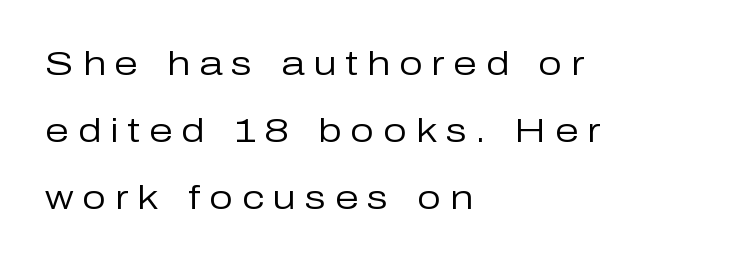
Grotesque or geometric, the face here clearly has no serifs. Line starts are locked; line ends wander. Is there any slant? The stems are plumb. The space directly below the letters is spotless. Leading: increased. Glyph-to-glyph distance is far greater than everyday printed text.
